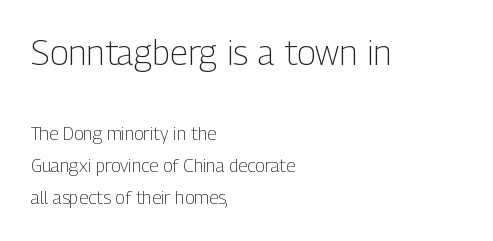
{"serif": "no", "italic": "no", "bold": "no", "weight": "light", "width": "condensed", "stroke_contrast": "low", "x_height": "medium", "monospaced": "no", "underline": "no", "align": "left", "line_spacing_ratio": 1.79, "letter_spacing": "normal", "letter_spacing_em": 0.0, "larger_block": "first", "size_ratio": 1.94, "glyph_px": 35}
